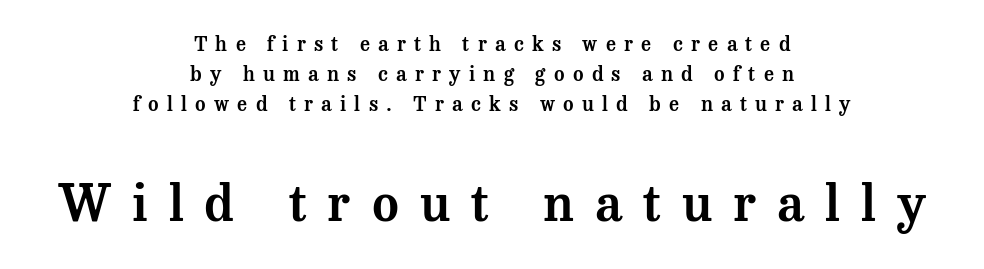
Q: Is the text italic (slanted)? A: No, it is upright.
Q: Is the typeface a serif or a sans-serif typeface? A: Serif.
Q: Is the text underlined? A: No.
Q: How is the paragraph aligned? A: Centered.
Q: Is the spacing between letters normal or unusually wide? A: Unusually wide.
Q: Is the spacing between lines tight, normal or loose? A: Normal.
Q: Which block of text is set in a larger size, the first (top) or the second (bottom)? A: The second (bottom) one.
Q: Width (condensed, normal, or wide)? A: Normal.
Q: Stroke contrast? A: Medium.
Q: x-height? A: Medium.
Q: Monospaced? A: No.
